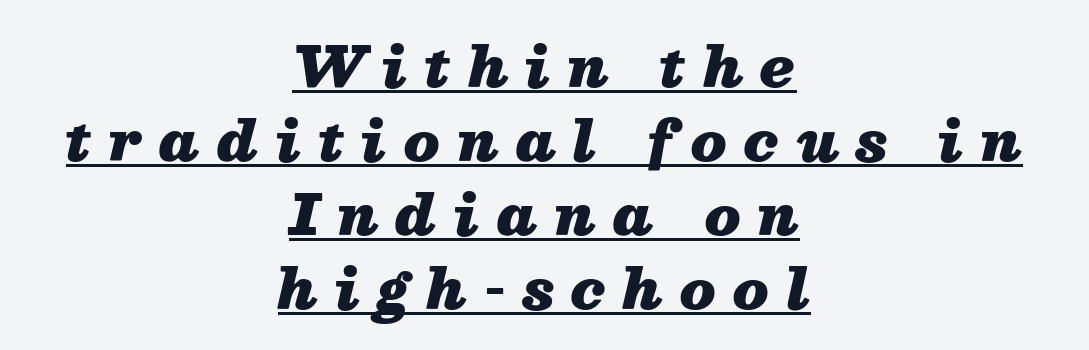
{"italic": "yes", "lean": "right", "slant_degrees": 13, "bold": "yes", "weight": "heavy", "width": "normal", "stroke_contrast": "medium", "x_height": "medium", "monospaced": "no", "underline": "yes", "align": "center", "line_spacing": "normal", "line_spacing_ratio": 1.32, "letter_spacing": "wide", "letter_spacing_em": 0.31, "glyph_px": 56}
